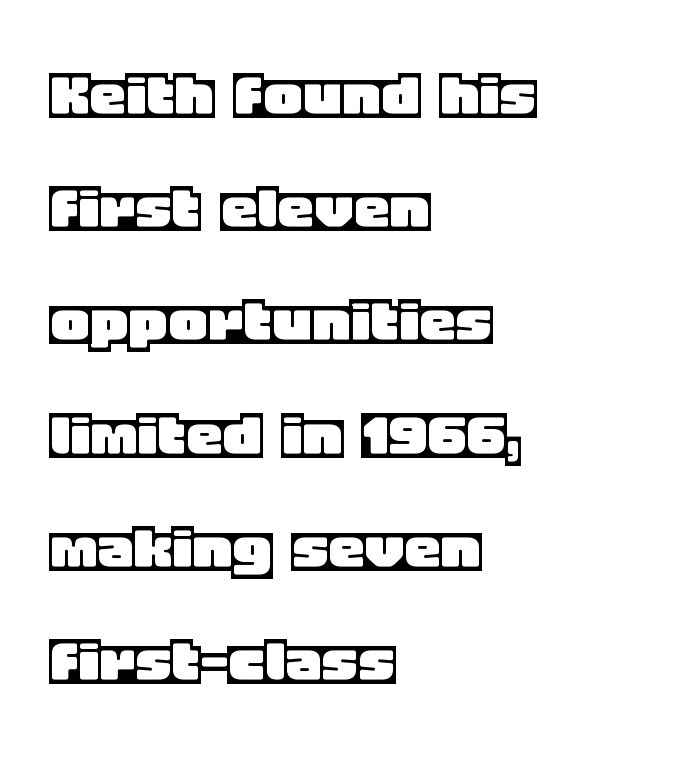
Standard letterfit; no display-style spreading of the glyphs. Rendered with straight, roman letterforms. Short and long lines alike share a common starting point at left. The passage shown is not underscored anywhere. In terms of leading, this rendering sits right in the middle.
